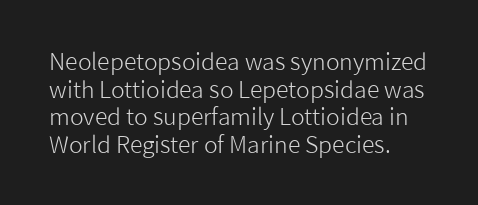
Q: Is the text bold? A: No.
Q: Is the text italic (slanted)? A: No, it is upright.
Q: Is the text underlined? A: No.
Q: How is the paragraph aligned? A: Left-aligned.
Q: Is the spacing between letters normal or unusually wide? A: Normal.
